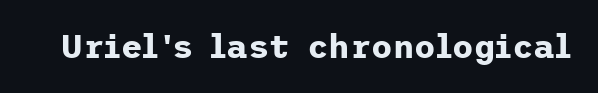
Quick note: underline off. The glyphs have the mass of a bold cut. You could call the tracking neutral — neither tight nor loose. The characters display no serif detailing; their extremities are plain. Quick note: not italic, upright.
